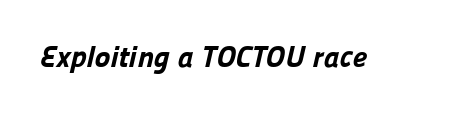
Q: Is the text bold? A: Yes.
Q: Is the typeface a serif or a sans-serif typeface? A: Sans-serif.
Q: Is the text underlined? A: No.
Q: Is the spacing between letters normal or unusually wide? A: Normal.
Q: Width (condensed, normal, or wide)? A: Normal.
Q: Stroke contrast? A: Low.
Q: x-height? A: Medium.
Q: Monospaced? A: No.
